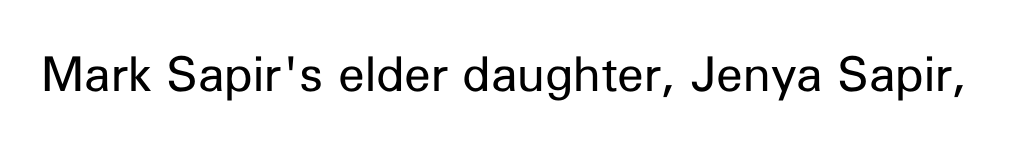
Q: Is the text bold? A: No.
Q: Is the text italic (slanted)? A: No, it is upright.
Q: Is the typeface a serif or a sans-serif typeface? A: Sans-serif.
Q: Is the text underlined? A: No.
Q: Is the spacing between letters normal or unusually wide? A: Normal.
Q: Width (condensed, normal, or wide)? A: Normal.
Q: Stroke contrast? A: Low.
Q: x-height? A: Medium.
Q: Monospaced? A: No.
